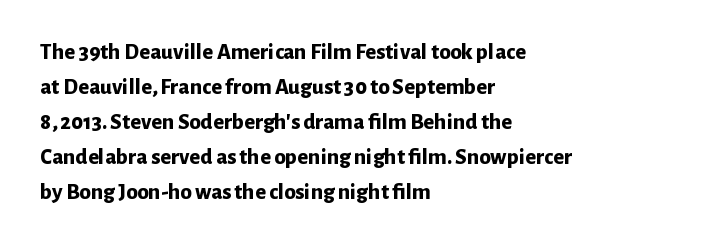
A normal amount of white space separates one row of letters from the next. The lines in this sample share a left origin and differ only in where they stop. Characters follow at the spacing the type designer built in. In terms of weight, the rendering is a true, heavy bold.
